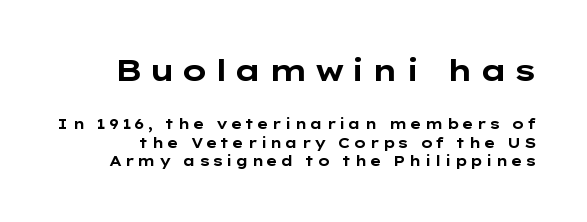
Clear beneath every line of the passage. The typography opts for an upright posture over an oblique one. Heavy-handed strokes throughout: this text is bold. Of the two passages, the one on top uses the larger point size.
